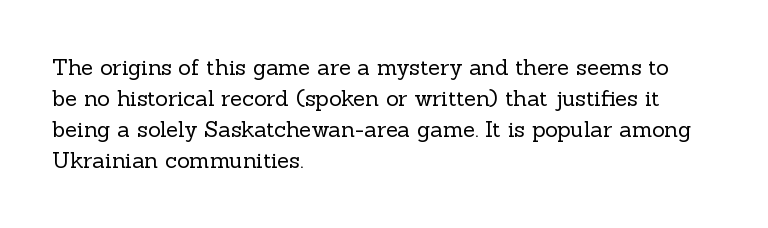
The words here are not underlined. Default kerning and tracking; the words read as compact shapes. The paragraph shown leans on its left margin. Posture: straight, roman, zero tilt. Vertical stems look standard width or narrower in stroke. Vertical spacing — default.
